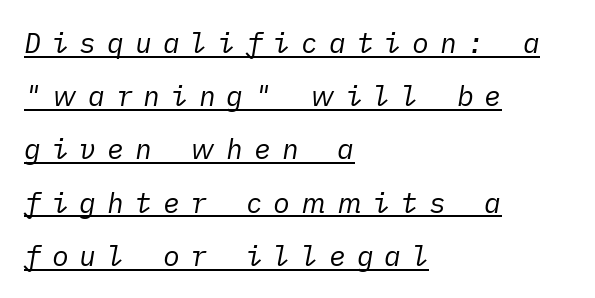
{"italic": "yes", "lean": "right", "slant_degrees": 10, "bold": "no", "weight": "regular", "width": "normal", "stroke_contrast": "low", "x_height": "medium", "underline": "yes", "align": "left", "line_spacing": "loose", "line_spacing_ratio": 1.9, "letter_spacing": "wide", "letter_spacing_em": 0.39, "glyph_px": 28}
